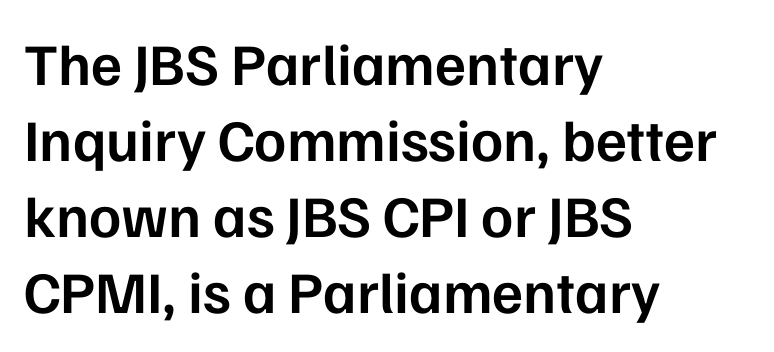
{"serif": "no", "italic": "no", "bold": "semi", "weight": "semibold", "width": "normal", "stroke_contrast": "low", "x_height": "medium", "monospaced": "no", "underline": "no", "align": "left", "line_spacing": "normal", "line_spacing_ratio": 1.29, "letter_spacing": "normal", "letter_spacing_em": 0.0, "glyph_px": 59}
